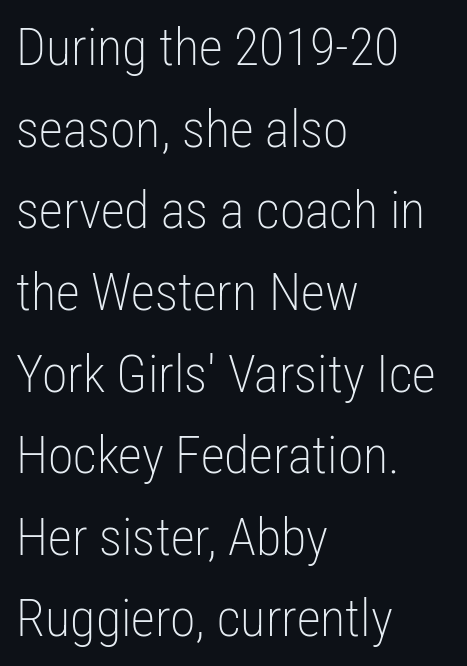
Rule under the text: the space is simply empty. In CSS terms this would be text-align: left. Is there much room between lines? A standard amount, neither cramped nor airy. Here the designer chose a conventional face with non-uniform glyph widths.
